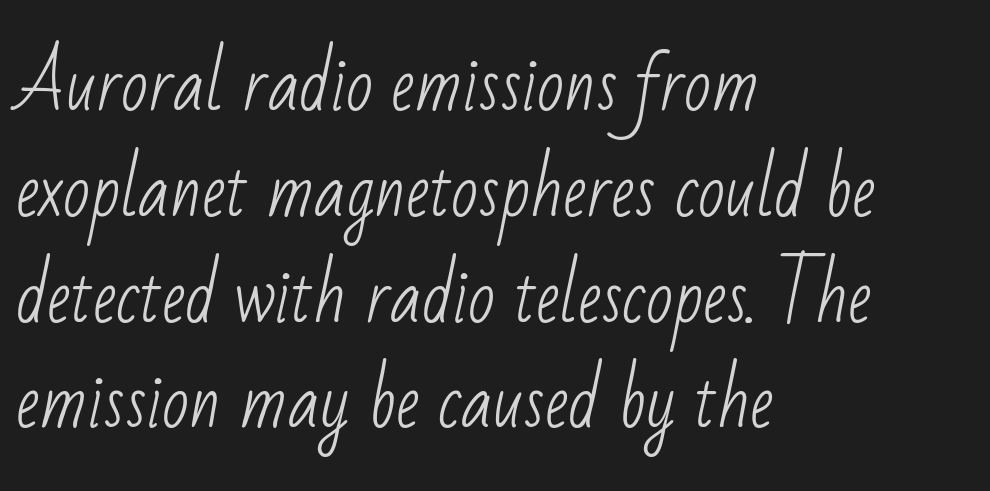
The type is set solid horizontally, with unmodified tracking. One-word summary of the alignment: left. Plain, unruled lines of type. Type style note: lacks serifs. The face used here is proportionally spaced, like ordinary book or web type.
